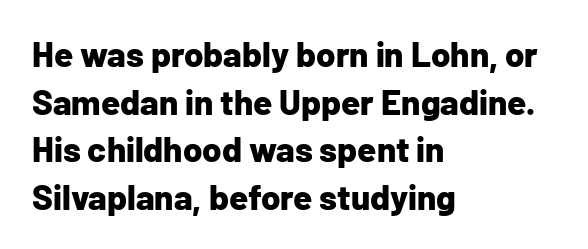
Q: Is the text bold? A: Yes.
Q: Is the text italic (slanted)? A: No, it is upright.
Q: Is the typeface a serif or a sans-serif typeface? A: Sans-serif.
Q: Is the text underlined? A: No.
Q: How is the paragraph aligned? A: Left-aligned.
Q: Is the spacing between letters normal or unusually wide? A: Normal.
Q: Is the spacing between lines tight, normal or loose? A: Normal.
Q: Width (condensed, normal, or wide)? A: Normal.
Q: Stroke contrast? A: Low.
Q: x-height? A: Medium.
Q: Monospaced? A: No.
